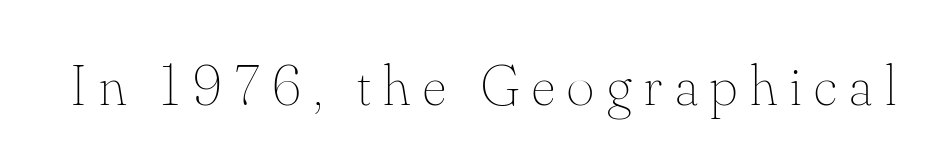
The image shows 58 px thin type, upright; set unusually wide letter spacing (+0.22 em), not underlined; medium stroke contrast and a small x-height.
